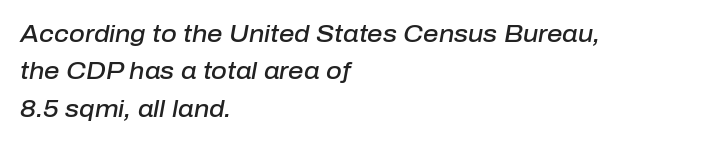
The space beneath each line is pristine and unruled. Observe the lean: these are italic letterforms. Firm but not heavy-handed strokes: this text is semibold. These lines are set flush left with a ragged right edge. If you measured baseline to baseline, you'd find a middling distance. The tracking reads as untouched default to a designer's eye.
